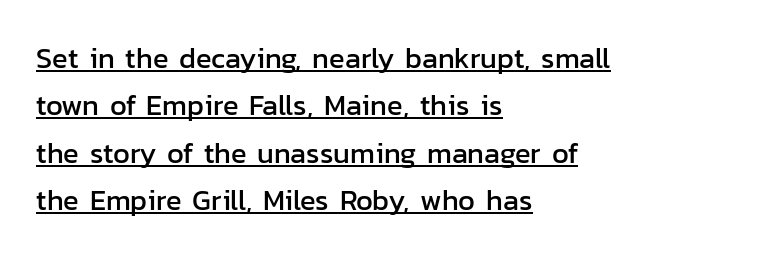
The face used here is rendered with its standard letterfit. Each letter's strokes conclude bluntly, with no projecting serifs. The specimen includes a rule beneath the text block's lines. Does the copy run flush right? No — it runs flush left.
